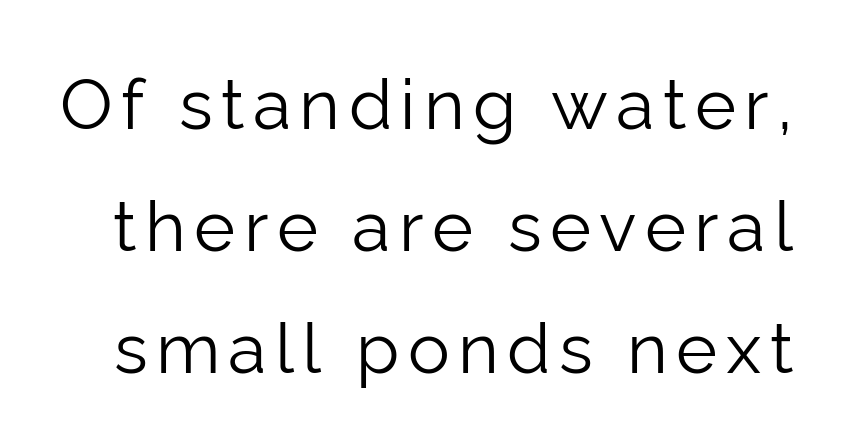
Varying glyph widths throughout — classic text-font behaviour. A bare baseline throughout the passage. Grotesque or geometric, the face here clearly has no serifs. These lines were composed using upright roman letters. Unbolded letterforms with no extra heft.
